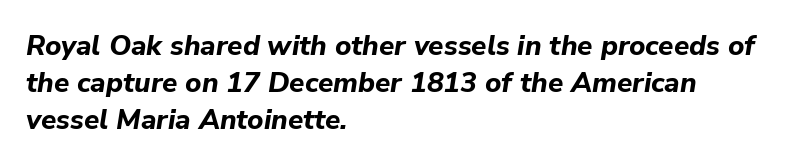
The image shows 28 px bold type, italic (leaning right); set left-aligned, normal line spacing (1.33x), normal letter spacing, not underlined; low stroke contrast and a medium x-height.
